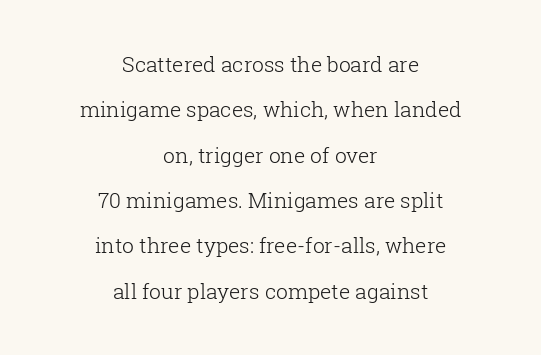
This sample uses plain, unmodified letter spacing. Vertical stems look standard width or narrower in stroke. Does the leading feel generous? Absolutely, it's lavish. The axis of the letterforms is exactly vertical. Letters rest on an invisible, unmarked baseline.
